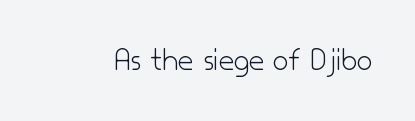
Q: Is the text bold? A: No.
Q: Is the text italic (slanted)? A: No, it is upright.
Q: Is the typeface a serif or a sans-serif typeface? A: Sans-serif.
Q: Is the text underlined? A: No.
Q: Is the spacing between letters normal or unusually wide? A: Normal.
Q: Width (condensed, normal, or wide)? A: Normal.
Q: Stroke contrast? A: Low.
Q: x-height? A: Small.
Q: Monospaced? A: No.
